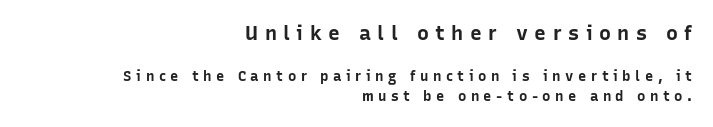
Q: Is the text bold? A: Yes.
Q: Is the text italic (slanted)? A: No, it is upright.
Q: Is the text underlined? A: No.
Q: How is the paragraph aligned? A: Right-aligned.
Q: Is the spacing between letters normal or unusually wide? A: Unusually wide.
Q: Is the spacing between lines tight, normal or loose? A: Normal.
Q: Which block of text is set in a larger size, the first (top) or the second (bottom)? A: The first (top) one.
